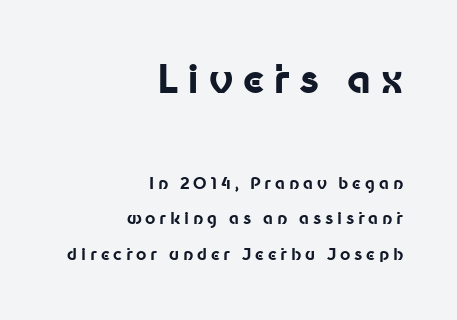
Q: Is the text bold? A: Yes.
Q: Is the text italic (slanted)? A: No, it is upright.
Q: Is the typeface a serif or a sans-serif typeface? A: Sans-serif.
Q: Is the text underlined? A: No.
Q: How is the paragraph aligned? A: Right-aligned.
Q: Is the spacing between letters normal or unusually wide? A: Unusually wide.
Q: Is the spacing between lines tight, normal or loose? A: Loose.
Q: Which block of text is set in a larger size, the first (top) or the second (bottom)? A: The first (top) one.
Q: Width (condensed, normal, or wide)? A: Normal.
Q: Stroke contrast? A: Low.
Q: x-height? A: Medium.
Q: Monospaced? A: No.
